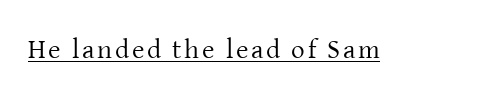
{"italic": "no", "bold": "no", "underline": "yes", "glyph_px": 27}
